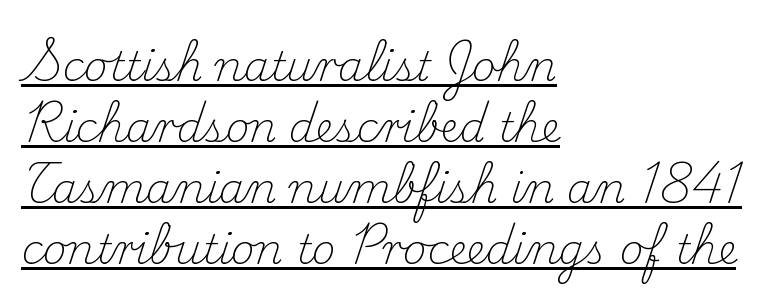
Is the stroke heavy? The answer is a plain regular-or-lighter. Note the varied advance widths — an 'i' is clearly narrower than an 'm'. This sample keeps an unexceptional amount of space between lines.
